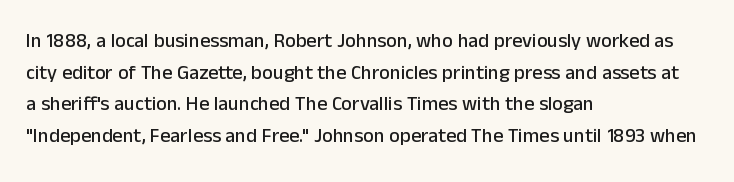
{"italic": "no", "underline": "no", "align": "left", "line_spacing": "normal", "line_spacing_ratio": 1.58, "letter_spacing": "normal", "letter_spacing_em": 0.0, "glyph_px": 20}
